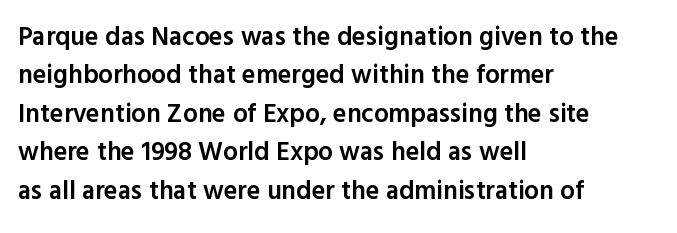
The lines are quadded left. Short note: letters normally spaced. Just letters on the line, the space beneath them empty. Look at the stroke-to-counter ratio: somewhat heavy, a semibold. Regular leading.
